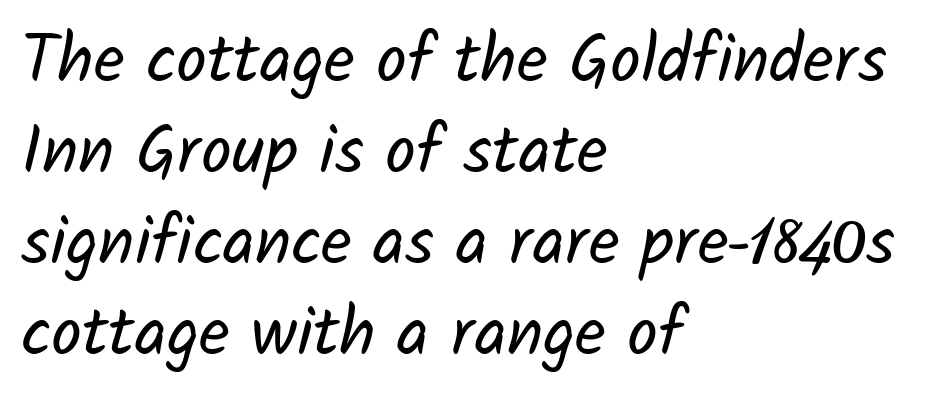
Does the type have serifs? No, each stem ends abruptly. Horizontal bands of white between lines are of average thickness. Letters have the restrained weight of plain body copy at most. Caption: multi-line text, flush left, ragged right.
